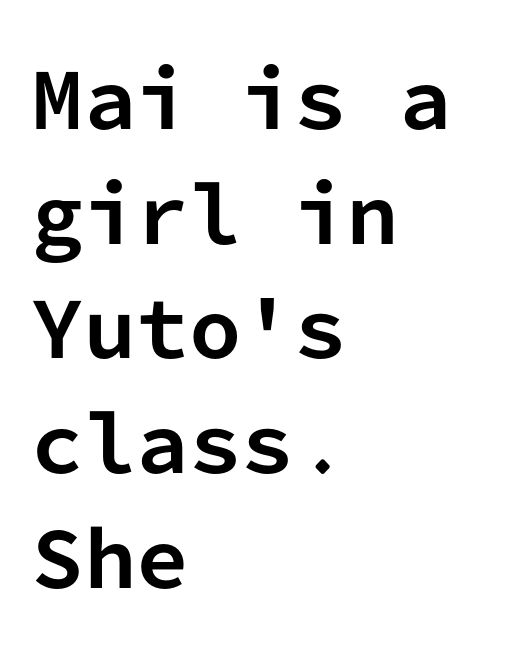
{"serif": "no", "italic": "no", "bold": "yes", "weight": "bold", "width": "normal", "stroke_contrast": "low", "x_height": "medium", "monospaced": "yes", "underline": "no", "align": "left", "line_spacing": "normal", "line_spacing_ratio": 1.53, "letter_spacing": "normal", "letter_spacing_em": 0.0, "glyph_px": 75}
